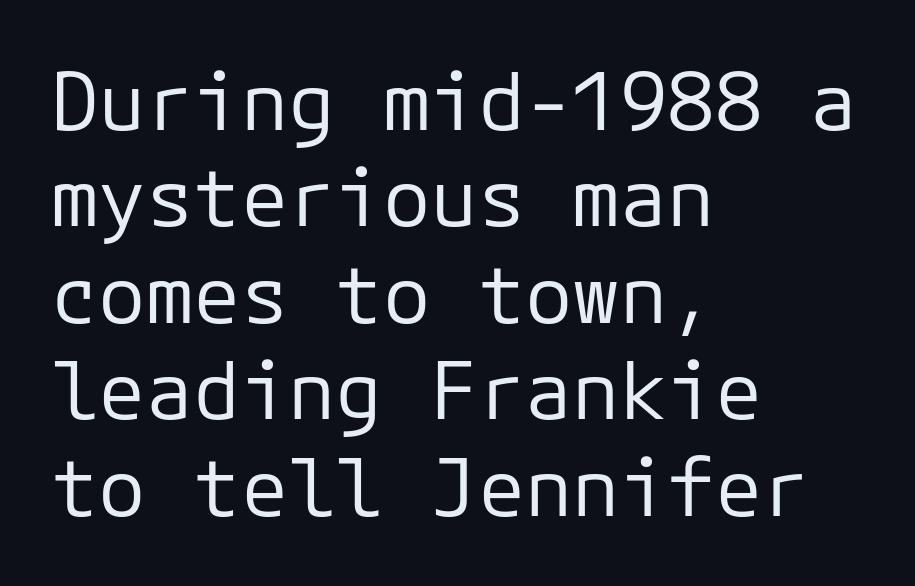
Q: Is the text bold? A: No.
Q: Is the text italic (slanted)? A: No, it is upright.
Q: Is the typeface a serif or a sans-serif typeface? A: Sans-serif.
Q: Is the text underlined? A: No.
Q: How is the paragraph aligned? A: Left-aligned.
Q: Is the spacing between letters normal or unusually wide? A: Normal.
Q: Width (condensed, normal, or wide)? A: Normal.
Q: Stroke contrast? A: Low.
Q: x-height? A: Medium.
Q: Monospaced? A: Yes.
